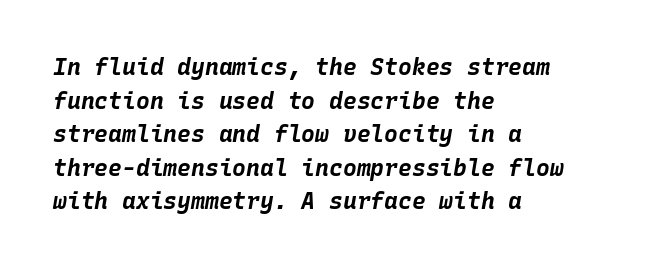
Q: Is the text bold? A: Yes.
Q: Is the text italic (slanted)? A: Yes, it leans right by about 10 degrees.
Q: Is the text underlined? A: No.
Q: How is the paragraph aligned? A: Left-aligned.
Q: Is the spacing between letters normal or unusually wide? A: Normal.
Q: Is the spacing between lines tight, normal or loose? A: Normal.
